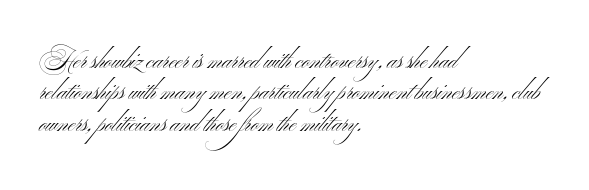
What stands out about the letter spacing? Nothing — it is the standard amount. Unmarked baselines from the first word to the last. The rendering anchors every line to the left-hand side. Regarding leading, the lines here are spaced in the standard way. Compared with a typical body face, this is equally light or lighter still.
